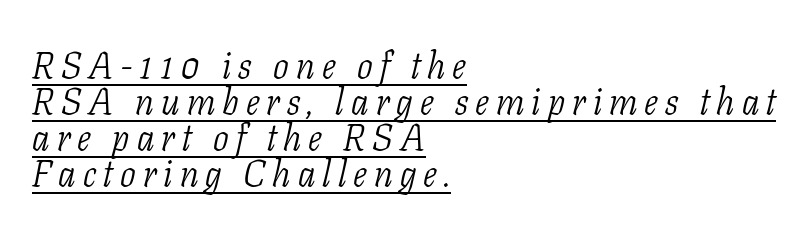
Q: Is the text bold? A: No.
Q: Is the text italic (slanted)? A: Yes, it leans right by about 11 degrees.
Q: Is the typeface a serif or a sans-serif typeface? A: Serif.
Q: Is the text underlined? A: Yes.
Q: How is the paragraph aligned? A: Left-aligned.
Q: Is the spacing between lines tight, normal or loose? A: Tight.
Q: Width (condensed, normal, or wide)? A: Condensed.
Q: Stroke contrast? A: Low.
Q: x-height? A: Medium.
Q: Monospaced? A: No.
